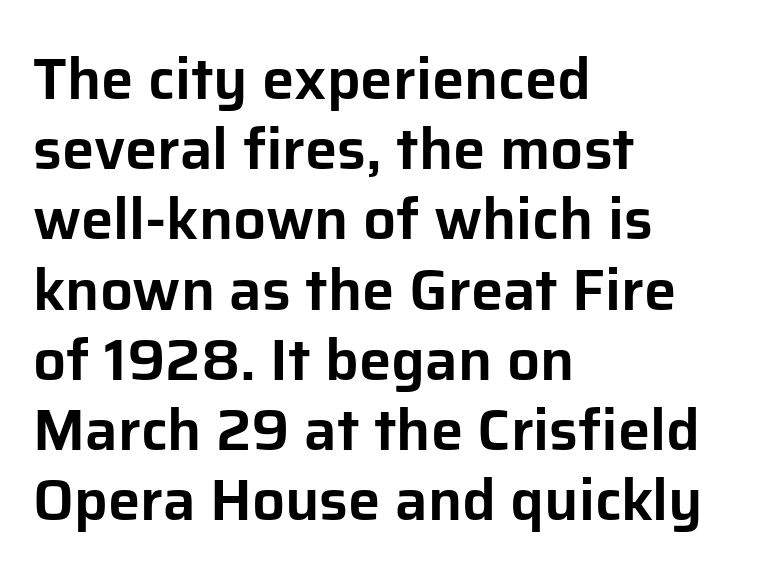
Note the varied advance widths — an 'i' is clearly narrower than an 'm'. The typeface chosen for these lines omits serifs. Is the letter spacing exaggerated? No — it looks like the ordinary default. Descenders hang freely into open space. Nope, not italic — everything's standing straight.
